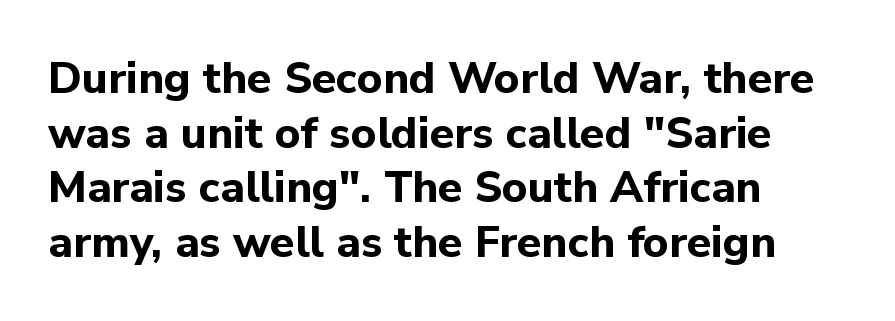
These lines are rendered in a variable-pitch font. Descenders hang freely into open space. Spacing between characters is what you'd get straight out of the box. The glyphs in this specimen are sans serif. Weight: bold. Every character sits straight up, as roman type does.
